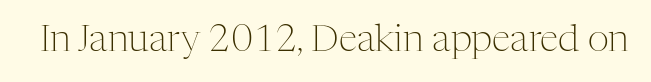
{"serif": "yes", "italic": "no", "bold": "no", "weight": "light", "width": "normal", "stroke_contrast": "medium", "x_height": "medium", "monospaced": "no", "underline": "no", "letter_spacing": "normal", "letter_spacing_em": 0.0, "glyph_px": 37}
